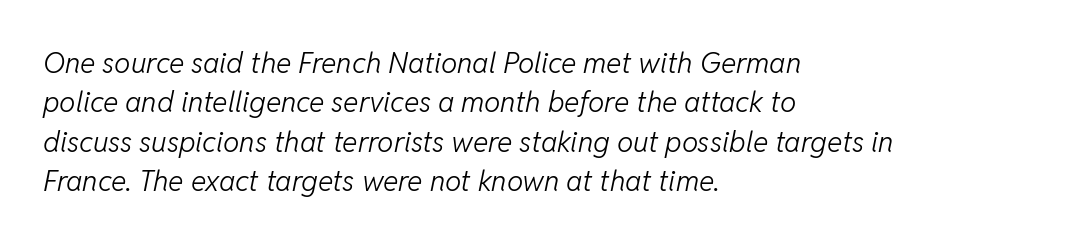
The image shows 29 px light type, italic (leaning right); set left-aligned, normal line spacing (1.36x), normal letter spacing, not underlined; low stroke contrast and a medium x-height.
